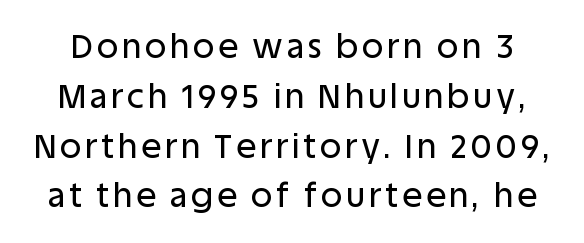
Rendered with straight, roman letterforms. You could not count columns in this text — the font is proportionally spaced. Any mark beneath the type? The region is blank. Is this a sans? Yes — the strokes have no serifs. Compared with typical paragraphs, the rows here are spaced about the same.
